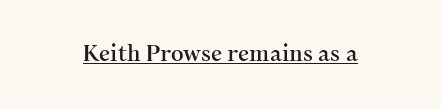
The image shows 22 px text type, upright; set normal letter spacing, underlined.
